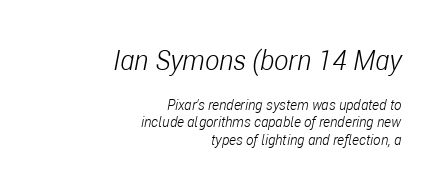
Q: Is the text bold? A: No.
Q: Is the text italic (slanted)? A: Yes, it leans right by about 11 degrees.
Q: Is the text underlined? A: No.
Q: How is the paragraph aligned? A: Right-aligned.
Q: Is the spacing between letters normal or unusually wide? A: Normal.
Q: Which block of text is set in a larger size, the first (top) or the second (bottom)? A: The first (top) one.
